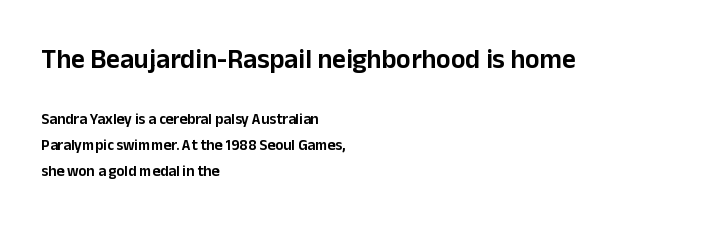
{"italic": "no", "underline": "no", "align": "left", "line_spacing_ratio": 1.73, "letter_spacing": "normal", "letter_spacing_em": 0.0, "larger_block": "first", "size_ratio": 1.8, "glyph_px": 27}
